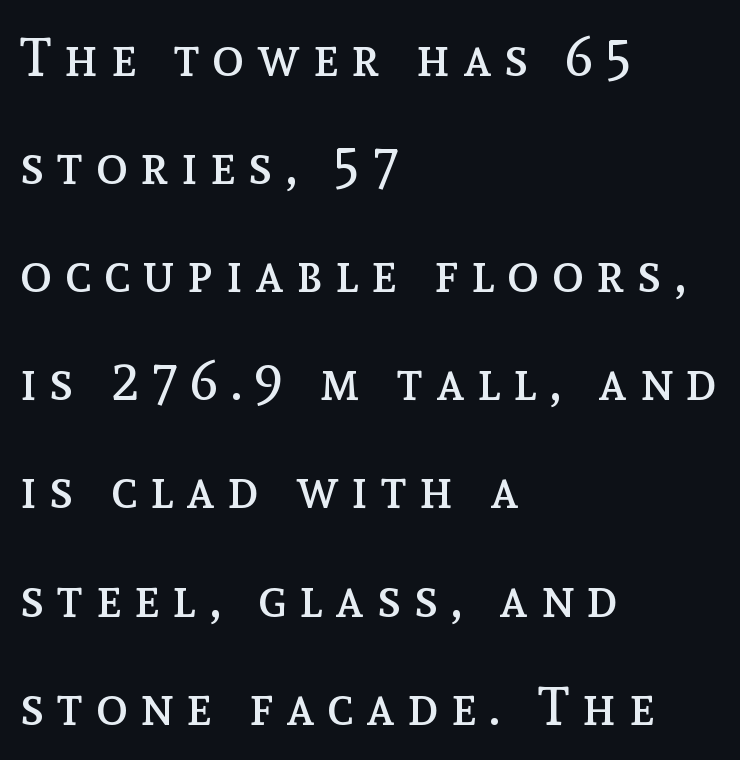
The image shows 53 px regular-weight type, upright; set left-aligned, loose line spacing (2.04x), unusually wide letter spacing (+0.24 em), not underlined; a medium x-height.
